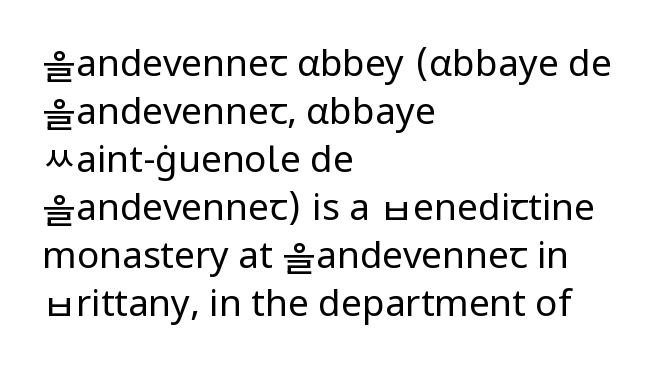
{"serif": "no", "italic": "no", "bold": "no", "weight": "regular", "width": "normal", "stroke_contrast": "low", "x_height": "medium", "monospaced": "no", "underline": "no", "align": "left", "line_spacing": "normal", "line_spacing_ratio": 1.3, "letter_spacing": "normal", "letter_spacing_em": 0.0, "glyph_px": 37}
